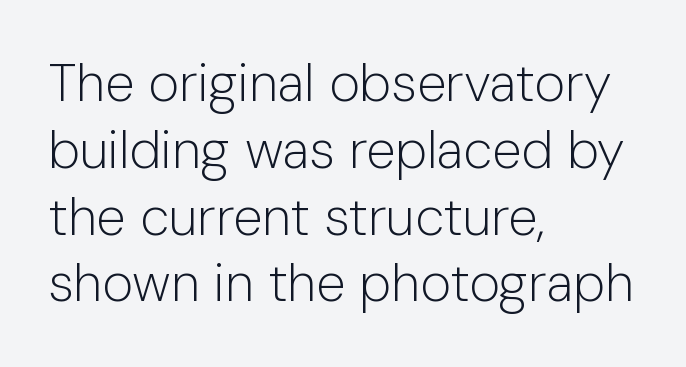
Q: Is the text bold? A: No.
Q: Is the text italic (slanted)? A: No, it is upright.
Q: Is the typeface a serif or a sans-serif typeface? A: Sans-serif.
Q: Is the text underlined? A: No.
Q: How is the paragraph aligned? A: Left-aligned.
Q: Is the spacing between letters normal or unusually wide? A: Normal.
Q: Is the spacing between lines tight, normal or loose? A: Normal.
Q: Width (condensed, normal, or wide)? A: Normal.
Q: Stroke contrast? A: Low.
Q: x-height? A: Medium.
Q: Monospaced? A: No.
